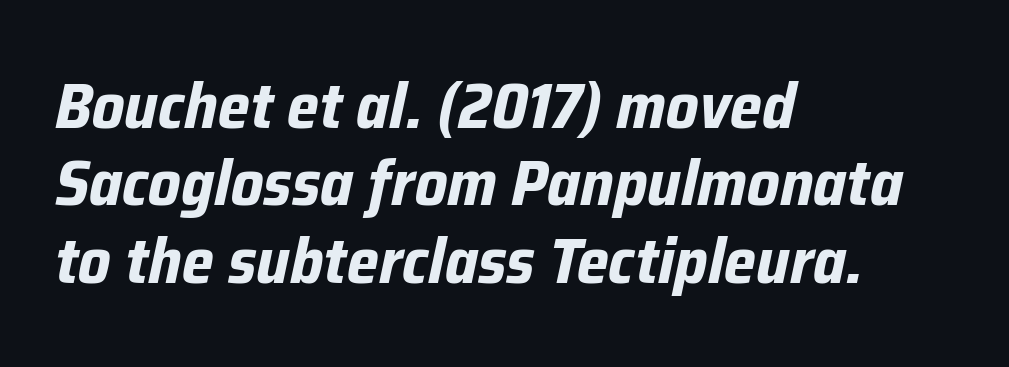
The image shows 64 px bold type, italic (leaning right); set left-aligned, line spacing 1.21x, normal letter spacing, not underlined; low stroke contrast and a medium x-height.
